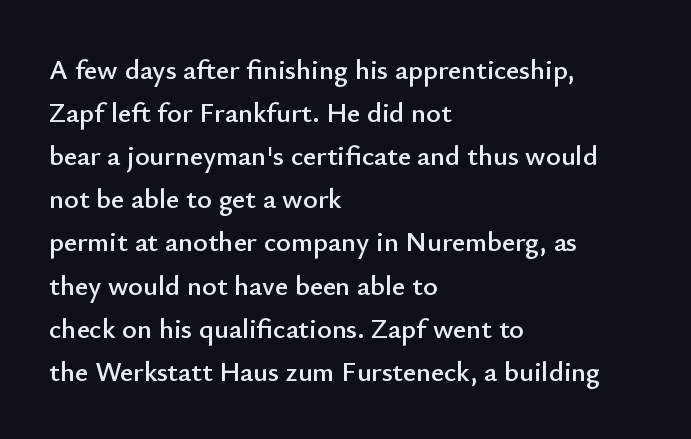
Q: Is the text italic (slanted)? A: No, it is upright.
Q: Is the typeface a serif or a sans-serif typeface? A: Sans-serif.
Q: Is the text underlined? A: No.
Q: How is the paragraph aligned? A: Left-aligned.
Q: Is the spacing between letters normal or unusually wide? A: Normal.
Q: Is the spacing between lines tight, normal or loose? A: Normal.
Q: Width (condensed, normal, or wide)? A: Normal.
Q: Stroke contrast? A: Low.
Q: x-height? A: Small.
Q: Monospaced? A: No.
